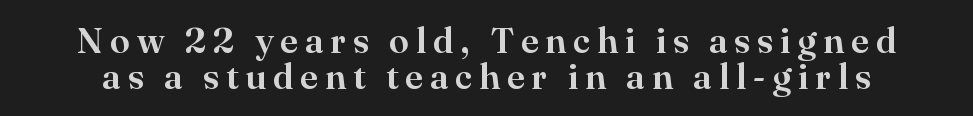
{"serif": "yes", "italic": "no", "width": "normal", "stroke_contrast": "high", "x_height": "small", "monospaced": "no", "underline": "no", "line_spacing": "tight", "line_spacing_ratio": 1.0, "glyph_px": 36}
